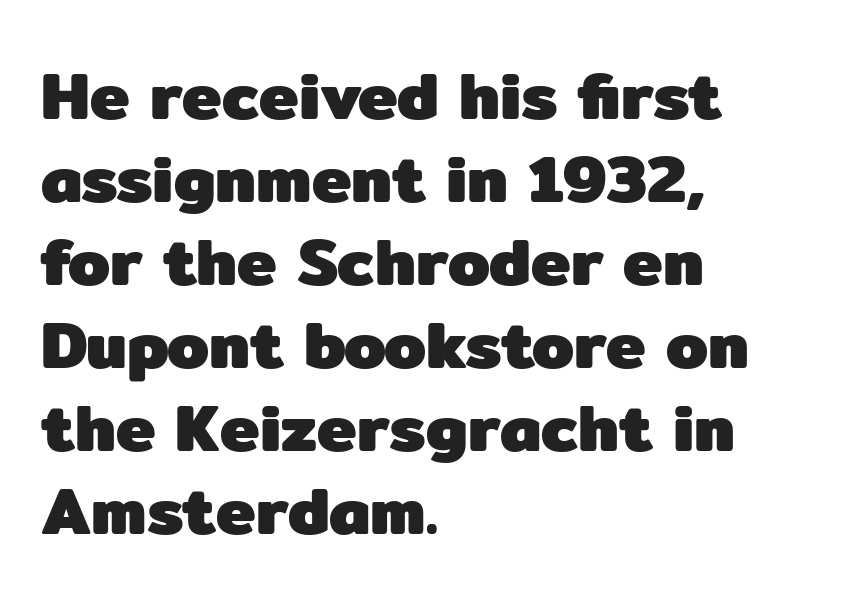
The image shows 67 px heavy sans-serif type, upright; set left-aligned, line spacing 1.24x, normal letter spacing, not underlined; low stroke contrast and a medium x-height.
